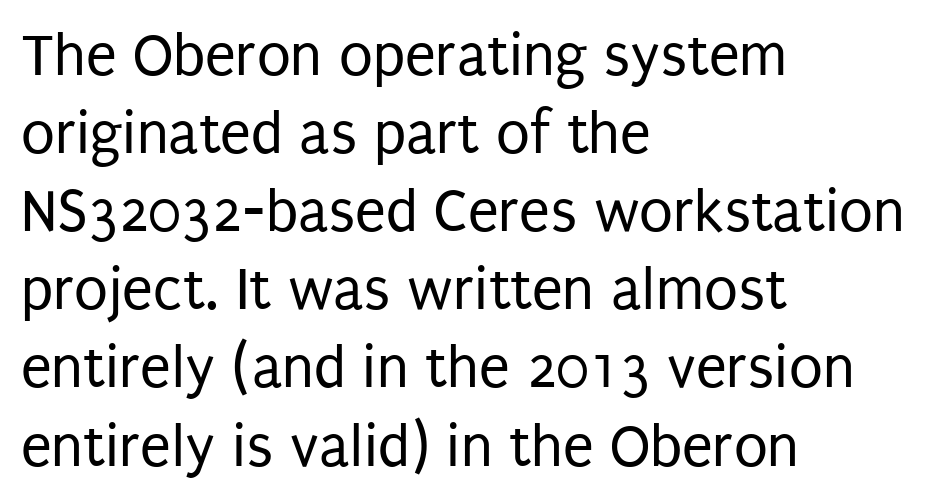
The image shows 62 px regular-weight, condensed sans-serif type, upright; set left-aligned, normal line spacing (1.26x), normal letter spacing, not underlined; low stroke contrast and a large x-height.
